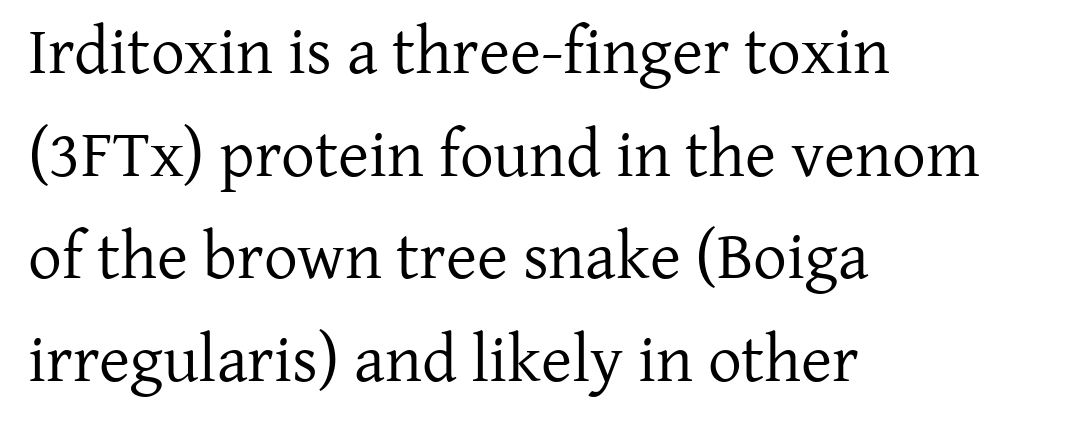
{"serif": "yes", "italic": "no", "bold": "no", "weight": "regular", "width": "normal", "stroke_contrast": "low", "x_height": "medium", "monospaced": "no", "underline": "no", "align": "left", "line_spacing": "normal", "line_spacing_ratio": 1.53, "letter_spacing": "normal", "letter_spacing_em": 0.0, "glyph_px": 67}
